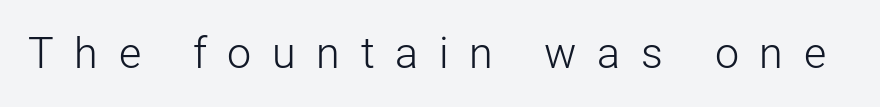
No chunkiness to these letters — they're not bold. I'd call this a sans setting — the letters go barefoot. The foot of each line stays bare and open. Looks like regular typesetting: each glyph gets only the width it needs. Unlike italic type, these characters show no tilt at all.
